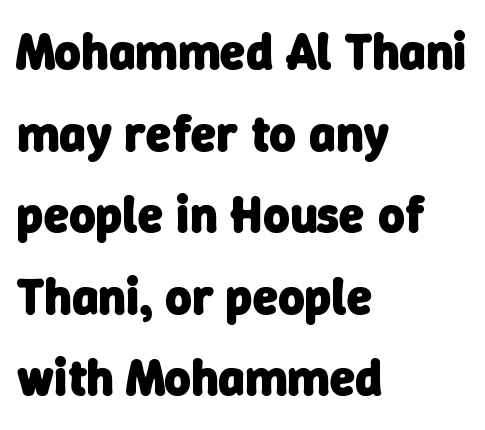
The image shows 51 px heavy sans-serif type; set left-aligned, normal line spacing (1.6x), normal letter spacing, not underlined; low stroke contrast and a medium x-height.
